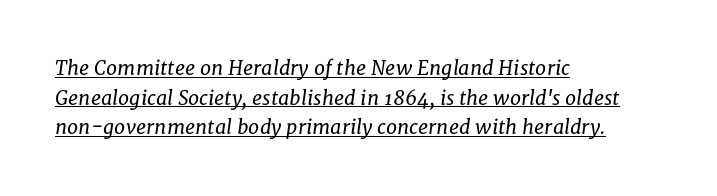
{"italic": "yes", "lean": "right", "slant_degrees": 8, "bold": "no", "underline": "yes", "align": "left", "line_spacing": "normal", "line_spacing_ratio": 1.48, "letter_spacing": "normal", "letter_spacing_em": 0.0, "glyph_px": 20}
